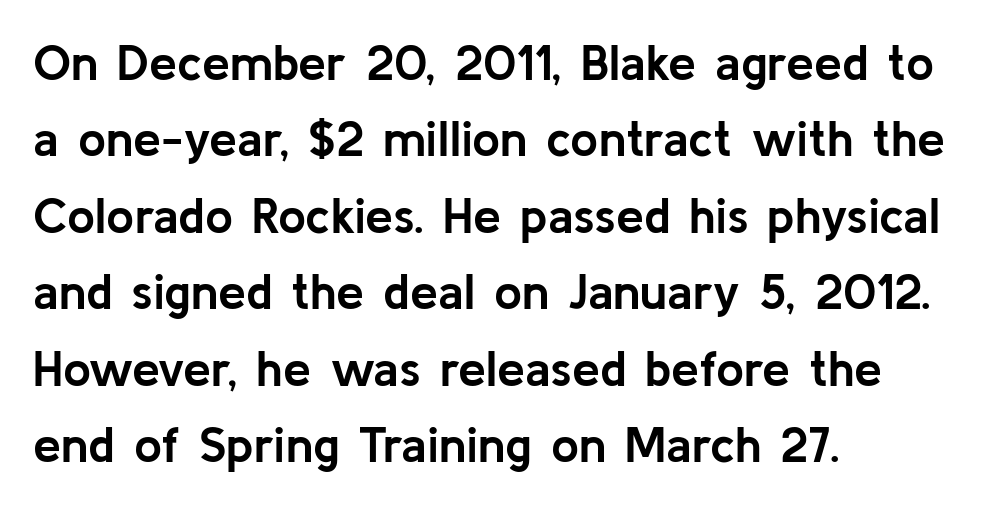
Posture: straight, roman, zero tilt. Summary of vertical rhythm: regular, with standard interline spacing. The face used here is proportionally spaced, like ordinary book or web type. Does the type have serifs? No, each stem ends abruptly. Notice how thick the strokes are: this is what a full bold looks like.
